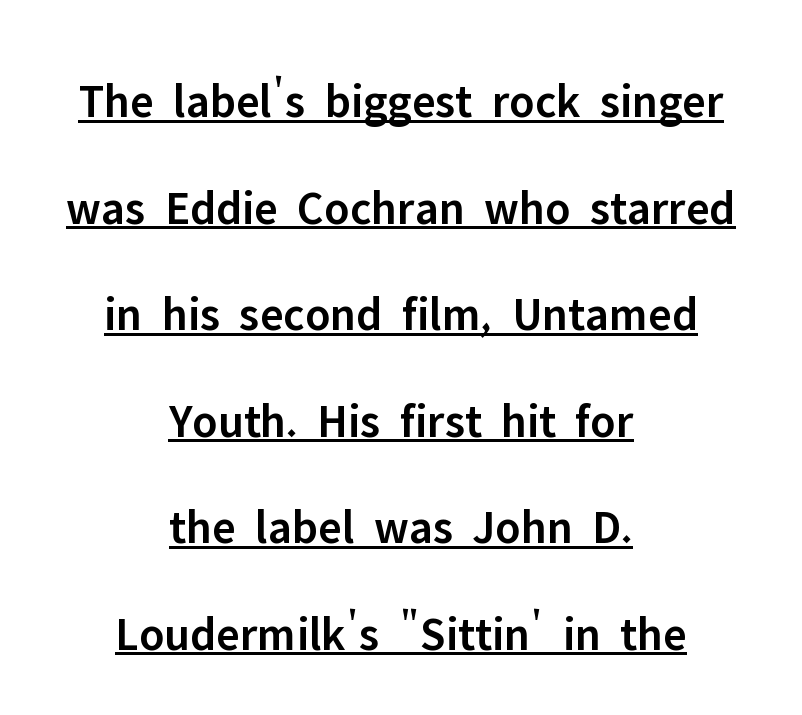
Summary of weight: moderately heavy, a semibold. Leading is clearly above the norm, producing a sparse column. Each line is balanced around a shared central axis. I'd call this a sans setting — the letters go barefoot. You could not count columns in this text — the font is proportionally spaced. Spacing between characters is what you'd get straight out of the box.
